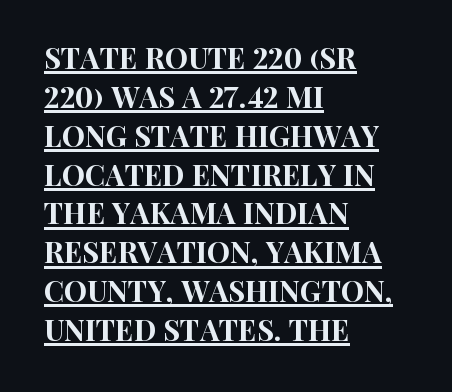
The image shows 29 px condensed sans-serif type, upright; set left-aligned, normal line spacing (1.34x), normal letter spacing, underlined; high stroke contrast and a large x-height.
